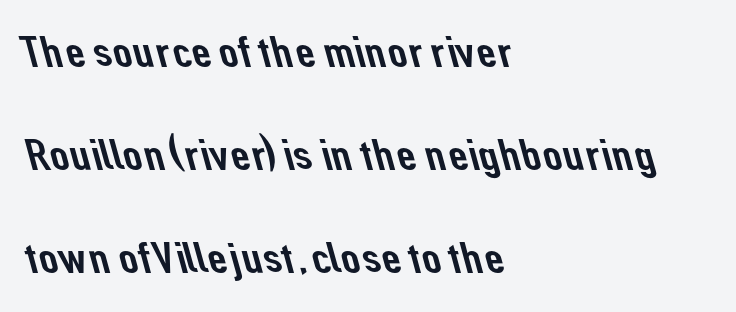
{"serif": "no", "width": "normal", "stroke_contrast": "low", "x_height": "medium", "monospaced": "no", "underline": "no", "align": "left", "line_spacing": "loose", "line_spacing_ratio": 2.39, "letter_spacing": "normal", "letter_spacing_em": 0.0, "glyph_px": 43}
